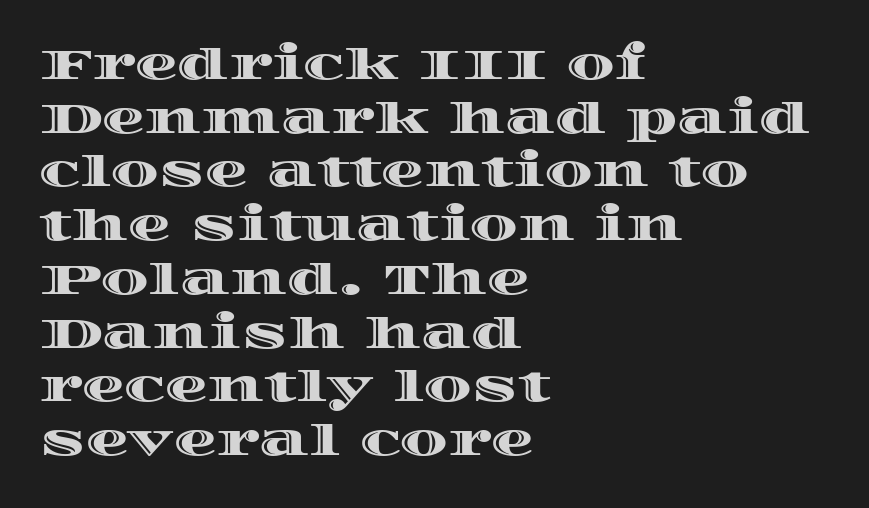
{"italic": "no", "width": "wide", "x_height": "large", "monospaced": "no", "underline": "no", "align": "left", "line_spacing": "normal", "line_spacing_ratio": 1.25, "letter_spacing": "normal", "letter_spacing_em": 0.0, "glyph_px": 43}
